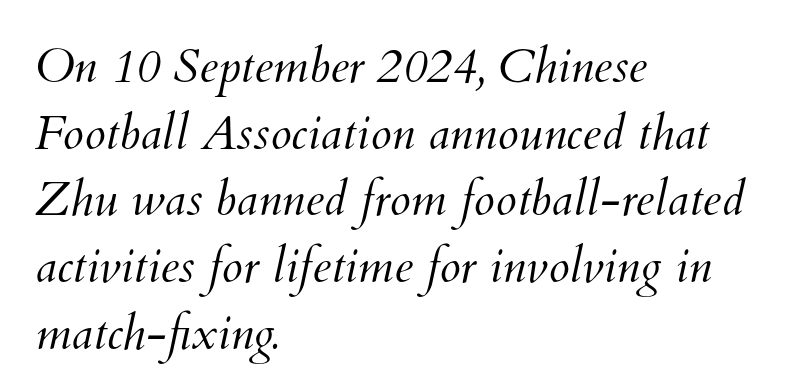
The weight would be labelled regular, book, light, or lighter still. Descenders hang freely into open space. Think of a printed novel: that variable character pitch is what you see here. Leading: standard. Tracking value appears to be zero — textbook default spacing. Alignment: flush left.
